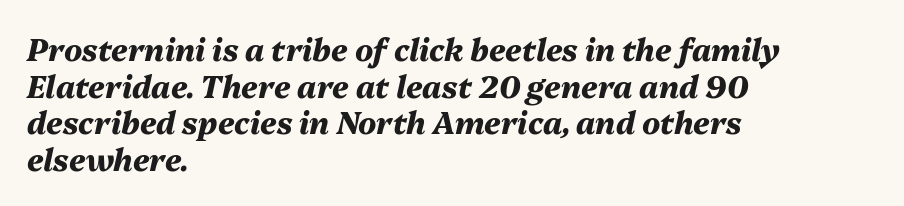
The image shows 30 px heavy type, italic (leaning right); set left-aligned, line spacing 1.22x, normal letter spacing, not underlined; medium stroke contrast and a medium x-height.
